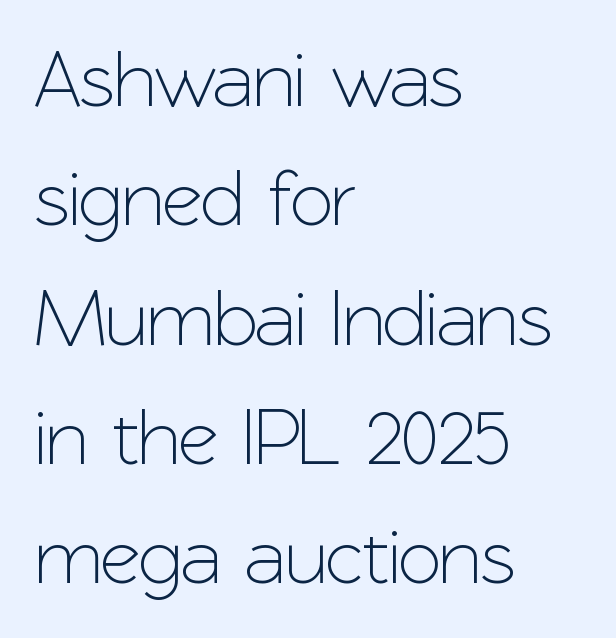
Inter-character spacing is left at the font's built-in metrics. Each letter keeps its own natural width here, so spacing adapts to shape. Left-aligned paragraph, ragged on the right. Each row of text sits above clean, open space.
